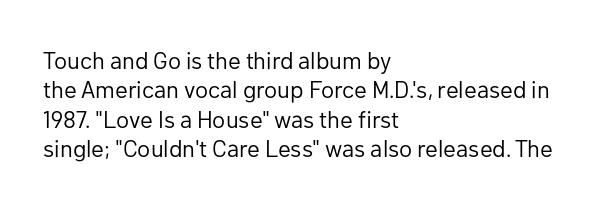
{"italic": "no", "bold": "no", "underline": "no", "align": "left", "line_spacing_ratio": 1.22, "letter_spacing": "normal", "letter_spacing_em": 0.0, "glyph_px": 24}
